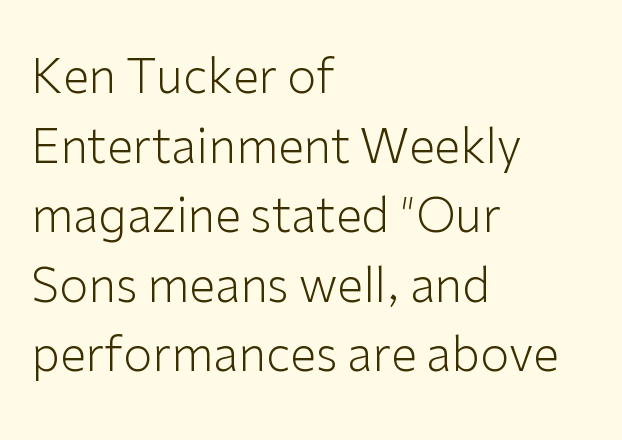
A roman cut, with each character standing at attention. The tracking reads as untouched default to a designer's eye. The letterforms sit at book weight or below. The passage shown is typed in a proportional face where columns would drift.
